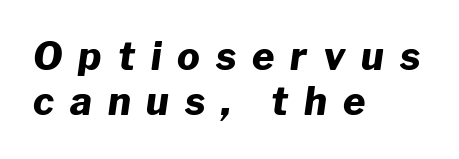
The words here are not underlined. The face used here is proportionally spaced, like ordinary book or web type. Posture: slanted. Stroke thickness is high; the sample reads as a true bold. The horizontal fit of the characters is loose and conspicuously gappy. The paragraph shown leans on its left margin.
